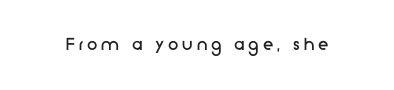
{"italic": "no", "bold": "no", "underline": "no", "glyph_px": 21}
